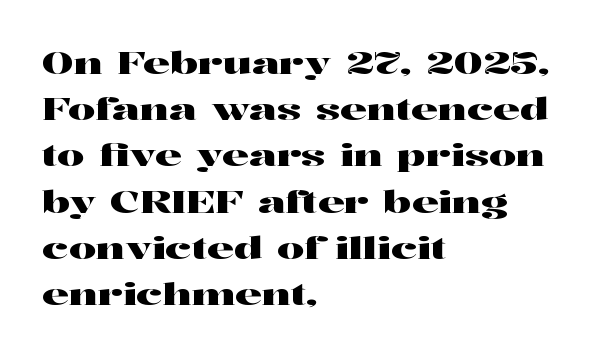
The image shows 30 px wide serif type, upright; set left-aligned, normal line spacing (1.54x), normal letter spacing, not underlined; high stroke contrast and a medium x-height.
